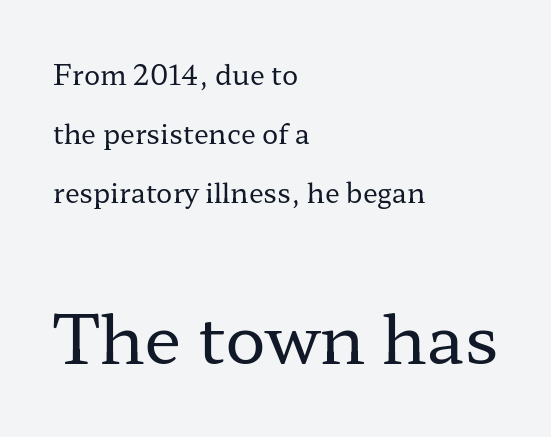
The image shows 68 px regular-weight, wide serif type, upright; set left-aligned, loose line spacing (2.19x), normal letter spacing, not underlined; the second (bottom) block is 2.52x larger; low stroke contrast and a medium x-height.
